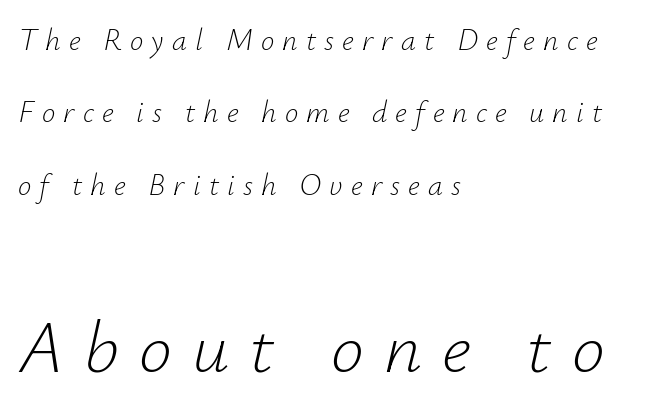
Widely set lines give the paragraph a tall, airy silhouette. The passage shown has open, widely tracked lettering throughout. Decoration check: the copy has no underline. The letters are slanted; this is an italic face.
